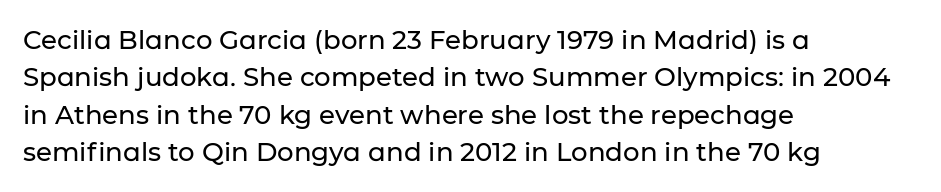
The image shows 26 px text type, upright; set left-aligned, normal line spacing (1.44x), normal letter spacing, not underlined.
